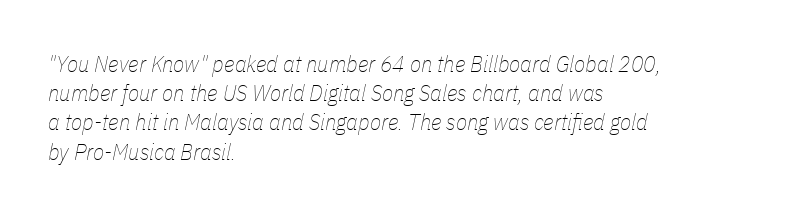
The image shows 23 px text type, italic (leaning right); set left-aligned, normal line spacing (1.27x), normal letter spacing, not underlined.
